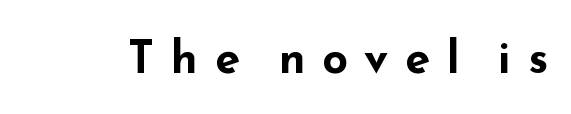
The image shows 45 px bold, wide sans-serif type, upright; set unusually wide letter spacing (+0.37 em), not underlined; low stroke contrast and a small x-height.
